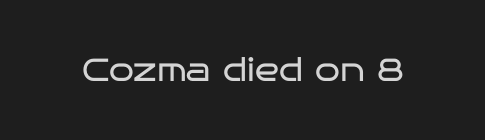
The image shows 32 px regular-weight, wide sans-serif type, upright; set normal letter spacing, not underlined; low stroke contrast and a large x-height.
